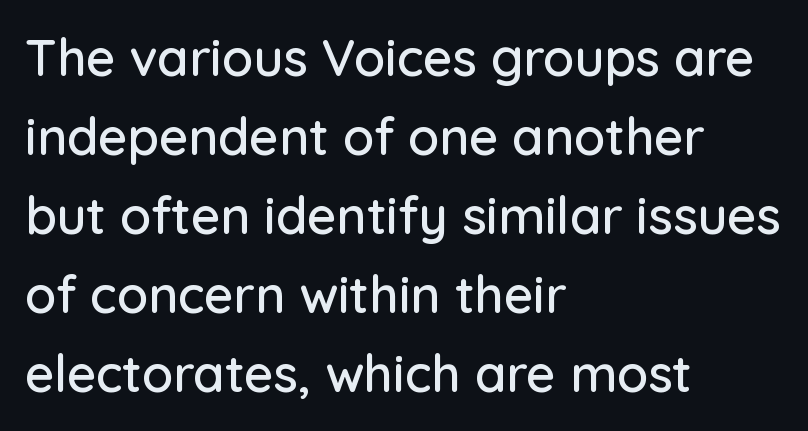
The type is set solid horizontally, with unmodified tracking. Serif or sans? Sans — the stroke terminals are bare. Words float on clear page, feet unadorned. In CSS terms this would be text-align: left. The face used here is proportionally spaced, like ordinary book or web type. Vertical spacing — default.
